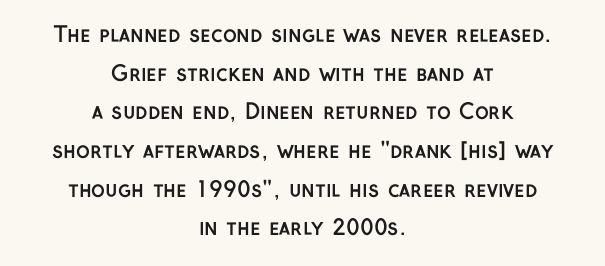
Q: Is the text bold? A: Yes.
Q: Is the text italic (slanted)? A: No, it is upright.
Q: Is the text underlined? A: No.
Q: How is the paragraph aligned? A: Centered.
Q: Is the spacing between letters normal or unusually wide? A: Normal.
